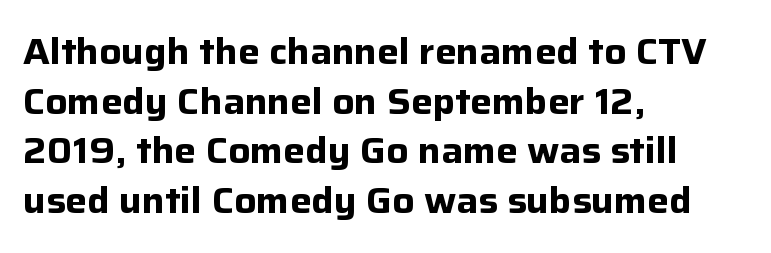
Q: Is the text bold? A: Yes.
Q: Is the text italic (slanted)? A: No, it is upright.
Q: Is the typeface a serif or a sans-serif typeface? A: Sans-serif.
Q: Is the text underlined? A: No.
Q: How is the paragraph aligned? A: Left-aligned.
Q: Is the spacing between letters normal or unusually wide? A: Normal.
Q: Is the spacing between lines tight, normal or loose? A: Normal.
Q: Width (condensed, normal, or wide)? A: Normal.
Q: Stroke contrast? A: Low.
Q: x-height? A: Medium.
Q: Monospaced? A: No.
